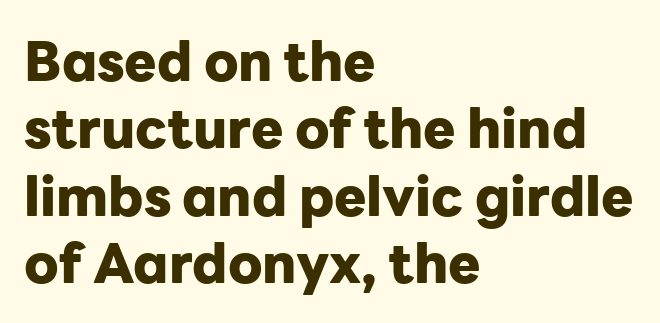
The image shows 54 px heavy sans-serif type, upright; set left-aligned, normal line spacing (1.25x), normal letter spacing, not underlined; low stroke contrast and a medium x-height.
